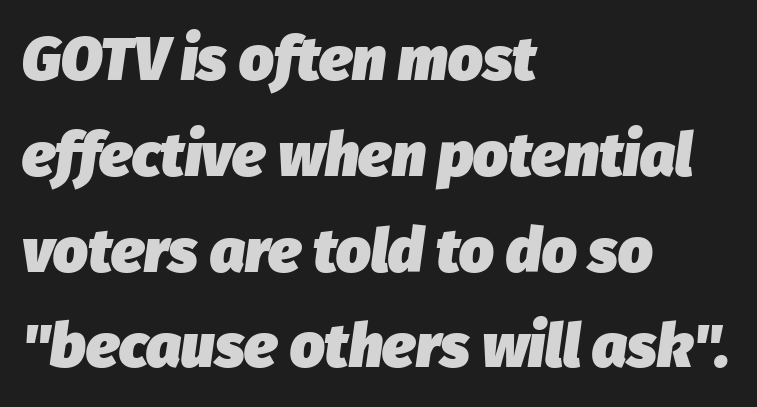
The image shows 61 px heavy type, italic (leaning right); set left-aligned, normal line spacing (1.57x), normal letter spacing, not underlined; low stroke contrast and a medium x-height.
